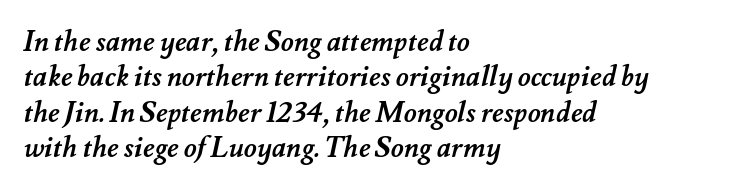
The image shows 28 px semibold type; set left-aligned, normal line spacing (1.26x), normal letter spacing, not underlined; medium stroke contrast and a small x-height.
